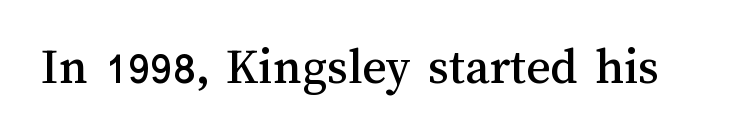
The face used here is proportionally spaced, like ordinary book or web type. These lines were composed using upright roman letters. A clean baseline with only descenders dipping below it. Characters follow at the spacing the type designer built in.
